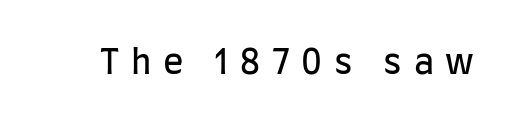
Is this a fixed-width face? No — the glyphs have proportional, varying widths. No extra ink here — the face is not bold. Caption: expanded tracking, letters set apart. Note: no serifs on the glyphs.
